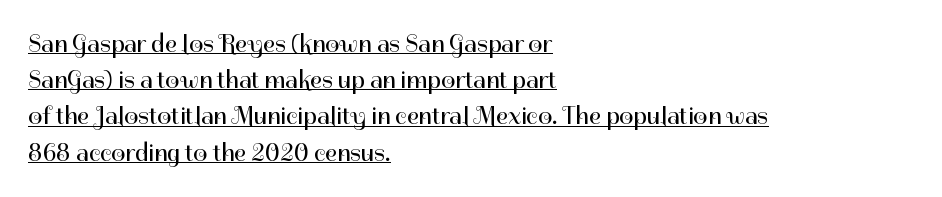
Every stem runs plumb, perpendicular to the baseline. You can see a thin bar hugging the bottom of the glyphs. The rendering keeps characters at their native spacing. A classic flush-left, rag-right setting is used for this passage.
